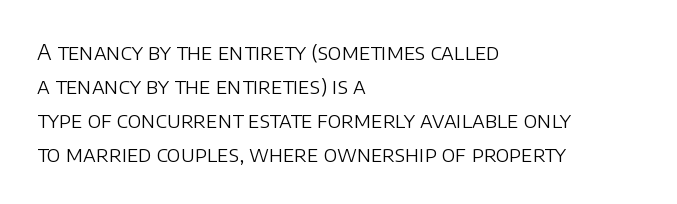
These lines stack with their left ends in a neat column. Any mark beneath the type? The region is blank. Short note: letters normally spaced. The type sits square on the baseline with zero lean.
